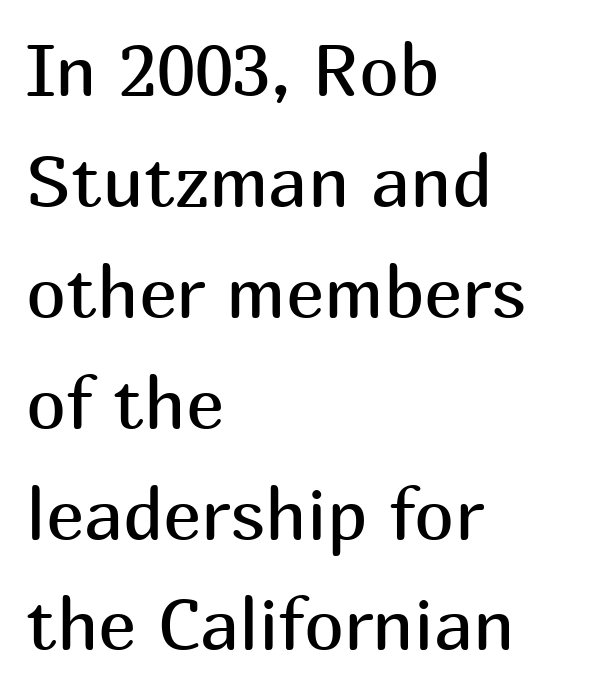
Q: Is the text bold? A: No.
Q: Is the text italic (slanted)? A: No, it is upright.
Q: Is the typeface a serif or a sans-serif typeface? A: Sans-serif.
Q: Is the text underlined? A: No.
Q: How is the paragraph aligned? A: Left-aligned.
Q: Is the spacing between letters normal or unusually wide? A: Normal.
Q: Is the spacing between lines tight, normal or loose? A: Normal.
Q: Width (condensed, normal, or wide)? A: Normal.
Q: Stroke contrast? A: Medium.
Q: x-height? A: Medium.
Q: Monospaced? A: No.
